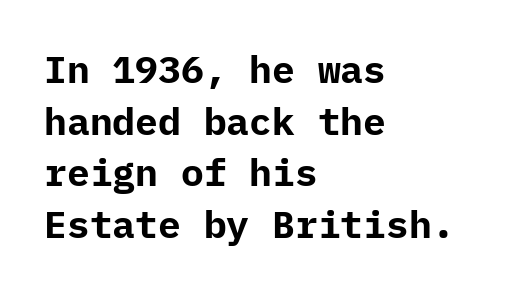
The lettering stays uniformly vertical, giving the passage a roman look. Successive baselines arrive at the customary interval. The words here are not underlined. Default kerning and tracking; the words read as compact shapes.
